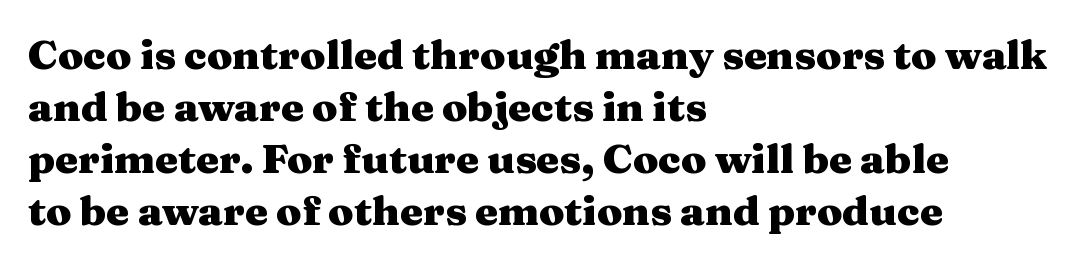
The image shows 41 px heavy, wide serif type, upright; set left-aligned, normal line spacing (1.27x), normal letter spacing, not underlined; medium stroke contrast and a medium x-height.
